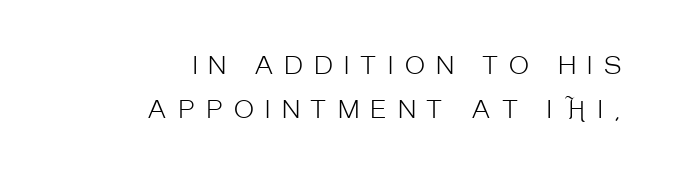
Tracking value appears strongly positive — letters spread wide. Weight class: somewhere from thin through regular. The words here are not underlined. The rag falls on the left side of this text block. Do the letters lean? They stand straight.
